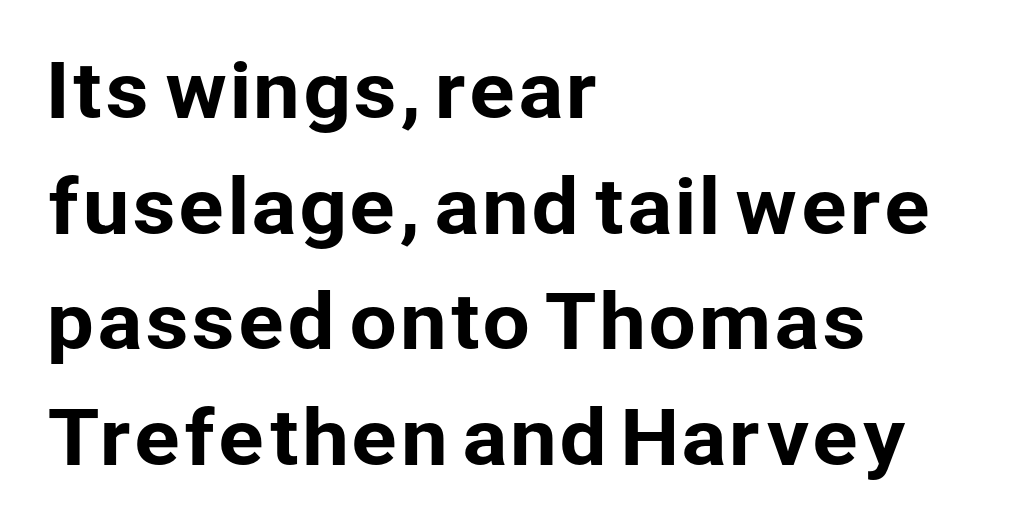
The image shows 76 px sans-serif type, upright; set left-aligned, normal line spacing (1.52x), normal letter spacing, not underlined; low stroke contrast and a medium x-height.
